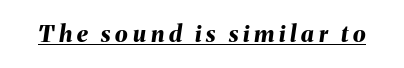
The image shows 23 px bold type, italic (leaning right); set unusually wide letter spacing (+0.21 em), underlined.
